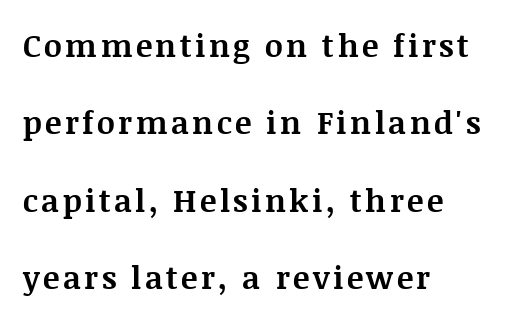
The image shows 31 px bold serif type, upright; set left-aligned, loose line spacing (2.5x), not underlined; medium stroke contrast and a large x-height.
